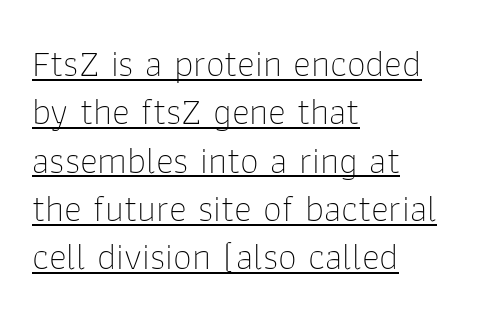
The image shows 38 px thin sans-serif type, upright; set left-aligned, normal line spacing (1.27x), normal letter spacing, underlined; low stroke contrast and a medium x-height.
